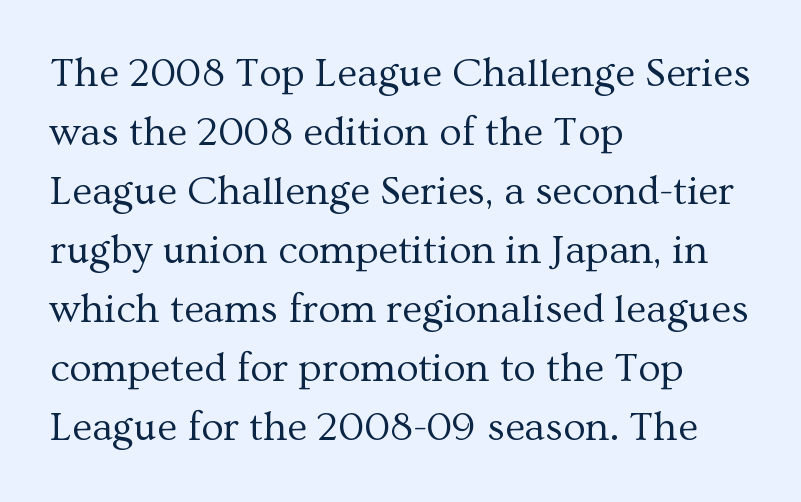
Q: Is the text bold? A: No.
Q: Is the text italic (slanted)? A: No, it is upright.
Q: Is the typeface a serif or a sans-serif typeface? A: Serif.
Q: Is the text underlined? A: No.
Q: How is the paragraph aligned? A: Left-aligned.
Q: Is the spacing between letters normal or unusually wide? A: Normal.
Q: Is the spacing between lines tight, normal or loose? A: Normal.
Q: Width (condensed, normal, or wide)? A: Normal.
Q: Stroke contrast? A: Medium.
Q: x-height? A: Medium.
Q: Monospaced? A: No.
